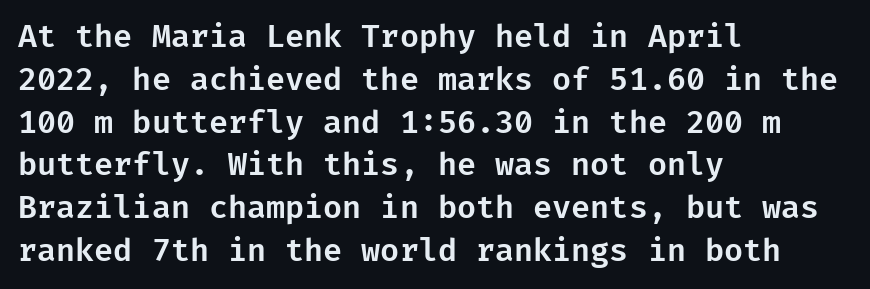
The image shows 31 px sans-serif type, upright; set left-aligned, normal line spacing (1.38x), normal letter spacing, not underlined; low stroke contrast and a medium x-height.
